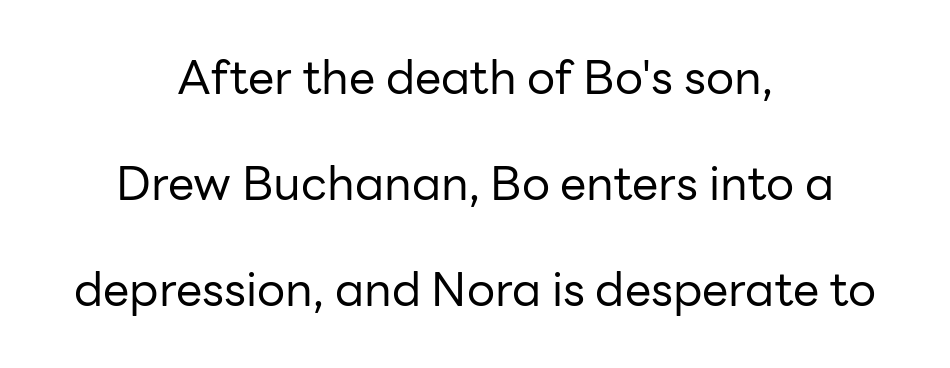
The image shows 47 px regular-weight sans-serif type, upright; set centered, loose line spacing (2.26x), normal letter spacing, not underlined; low stroke contrast and a medium x-height.
